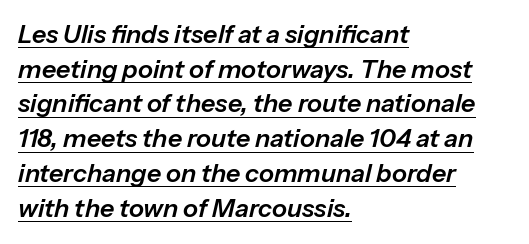
Q: Is the text italic (slanted)? A: Yes, it leans right by about 13 degrees.
Q: Is the text underlined? A: Yes.
Q: How is the paragraph aligned? A: Left-aligned.
Q: Is the spacing between letters normal or unusually wide? A: Normal.
Q: Is the spacing between lines tight, normal or loose? A: Normal.
